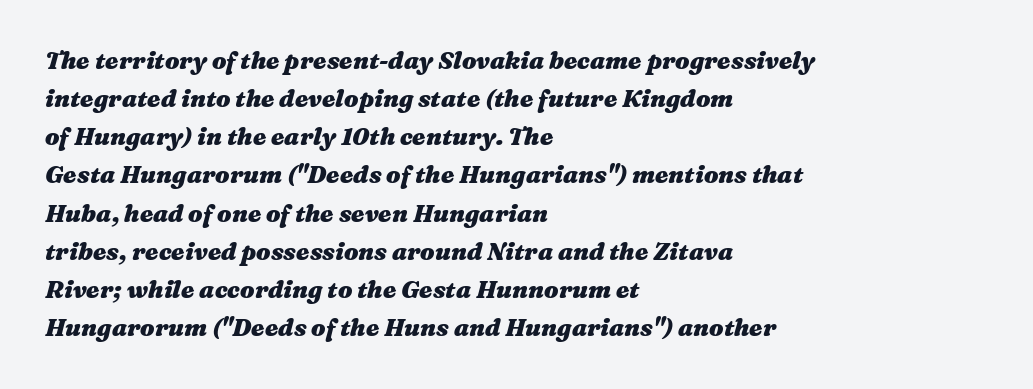
Q: Is the text bold? A: Yes.
Q: Is the text italic (slanted)? A: Yes, it leans right by about 16 degrees.
Q: Is the text underlined? A: No.
Q: How is the paragraph aligned? A: Left-aligned.
Q: Is the spacing between letters normal or unusually wide? A: Normal.
Q: Is the spacing between lines tight, normal or loose? A: Normal.
